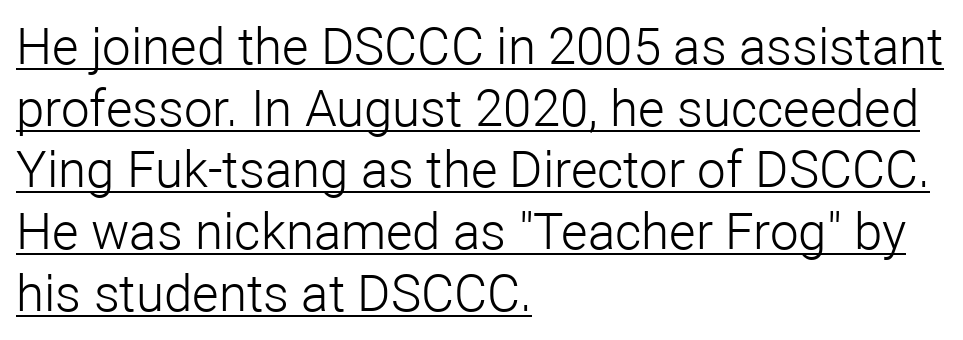
What kind of face is this? One without serifs — a sans. Think of a printed novel: that variable character pitch is what you see here. Look at the tracking — it's just the regular setting, nothing added. The font sits on the lighter half of the weight spectrum, regular included. Style check: upright.
